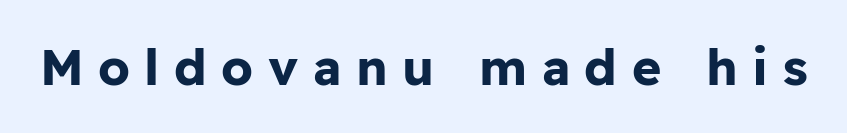
Here the designer chose a conventional face with non-uniform glyph widths. Its strokes are broad and dark, the hallmark of bold type. What stands out about the letter spacing? Its width — letters are far apart. A clean baseline with only descenders dipping below it. Grotesque or geometric, the face here clearly has no serifs.
